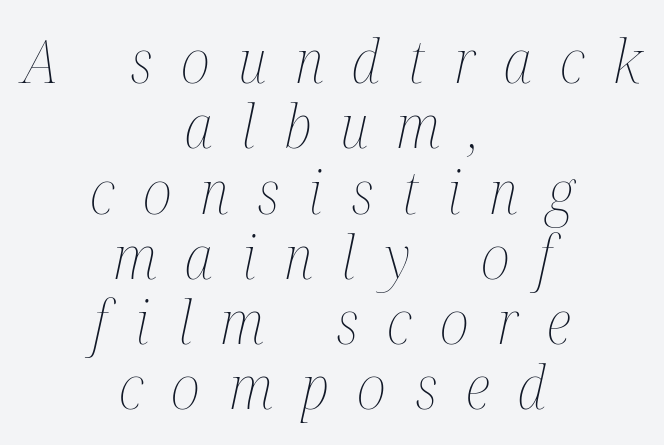
The image shows 61 px thin, condensed type, italic (leaning right); set centered, tight line spacing (1.07x), unusually wide letter spacing (+0.47 em), not underlined; medium stroke contrast and a medium x-height.
